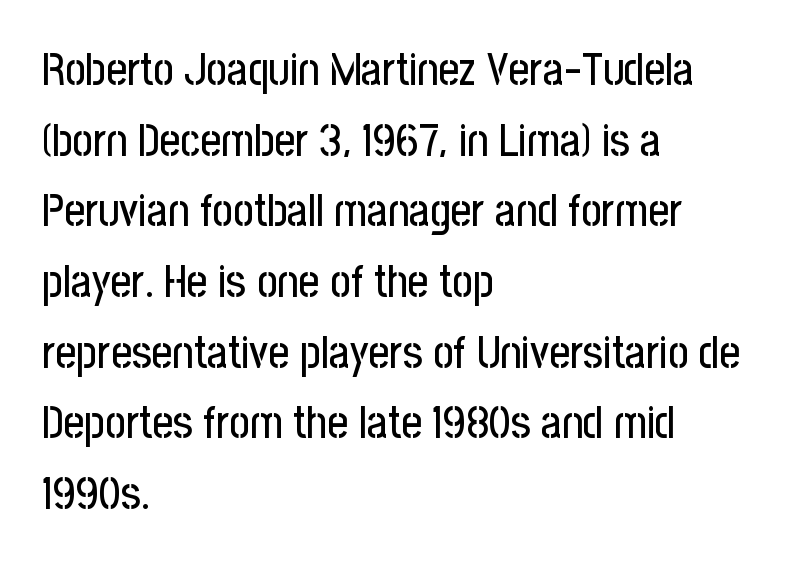
{"serif": "no", "italic": "no", "width": "condensed", "stroke_contrast": "low", "x_height": "medium", "monospaced": "no", "underline": "no", "align": "left", "line_spacing": "normal", "line_spacing_ratio": 1.57, "letter_spacing": "normal", "letter_spacing_em": 0.0, "glyph_px": 45}
